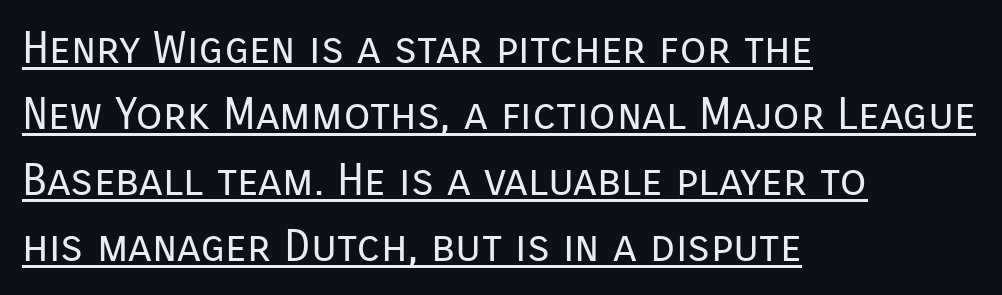
Q: Is the text bold? A: No.
Q: Is the text italic (slanted)? A: No, it is upright.
Q: Is the typeface a serif or a sans-serif typeface? A: Sans-serif.
Q: Is the text underlined? A: Yes.
Q: How is the paragraph aligned? A: Left-aligned.
Q: Is the spacing between letters normal or unusually wide? A: Normal.
Q: Is the spacing between lines tight, normal or loose? A: Normal.
Q: Width (condensed, normal, or wide)? A: Normal.
Q: Stroke contrast? A: Low.
Q: x-height? A: Medium.
Q: Monospaced? A: No.
